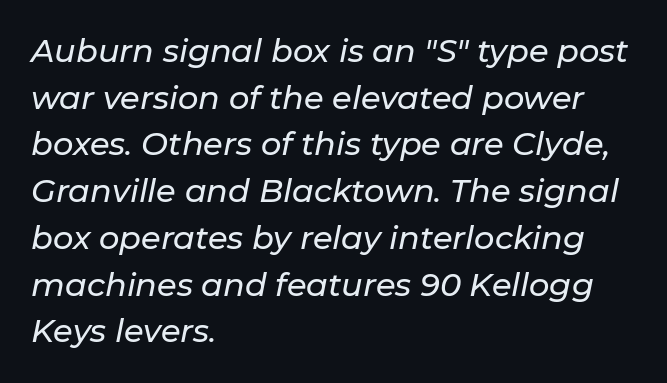
{"italic": "yes", "lean": "right", "slant_degrees": 11, "width": "normal", "stroke_contrast": "low", "x_height": "medium", "monospaced": "no", "underline": "no", "align": "left", "line_spacing": "normal", "line_spacing_ratio": 1.46, "letter_spacing": "normal", "letter_spacing_em": 0.0, "glyph_px": 32}
